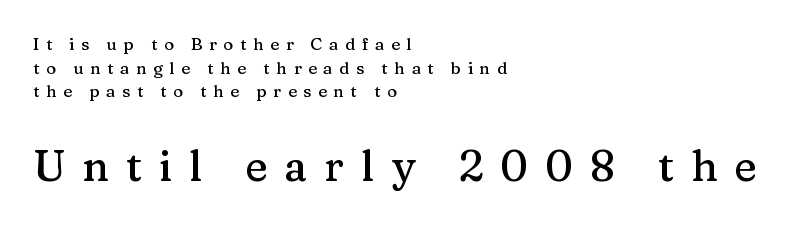
Q: Is the text italic (slanted)? A: No, it is upright.
Q: Is the typeface a serif or a sans-serif typeface? A: Serif.
Q: Is the text underlined? A: No.
Q: How is the paragraph aligned? A: Left-aligned.
Q: Is the spacing between letters normal or unusually wide? A: Unusually wide.
Q: Is the spacing between lines tight, normal or loose? A: Normal.
Q: Which block of text is set in a larger size, the first (top) or the second (bottom)? A: The second (bottom) one.
Q: Width (condensed, normal, or wide)? A: Normal.
Q: Stroke contrast? A: Medium.
Q: x-height? A: Medium.
Q: Monospaced? A: No.
